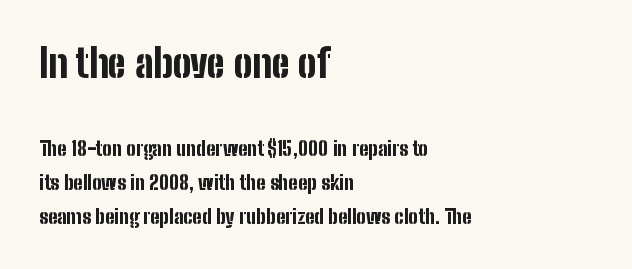
The rag falls on the right side of this text block. How are the letters spaced? Ordinarily, with no added tracking. Does the bottom block carry the larger type? No, the top block does. As a designer I'd log this as weight 700, bold. Characters remain perfectly vertical along every line.
